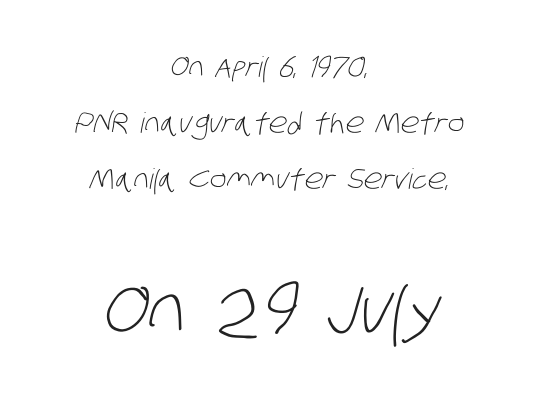
{"serif": "no", "bold": "no", "weight": "light", "width": "condensed", "stroke_contrast": "low", "x_height": "large", "monospaced": "no", "underline": "no", "align": "center", "line_spacing": "loose", "line_spacing_ratio": 2.0, "letter_spacing": "normal", "letter_spacing_em": 0.0, "larger_block": "second", "size_ratio": 2.46, "glyph_px": 69}
